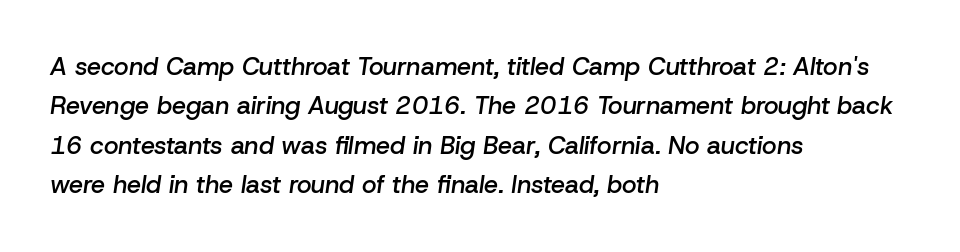
Q: Is the text bold? A: Semi-bold.
Q: Is the text italic (slanted)? A: Yes, it leans right by about 8 degrees.
Q: Is the text underlined? A: No.
Q: How is the paragraph aligned? A: Left-aligned.
Q: Is the spacing between letters normal or unusually wide? A: Normal.
Q: Is the spacing between lines tight, normal or loose? A: Normal.
